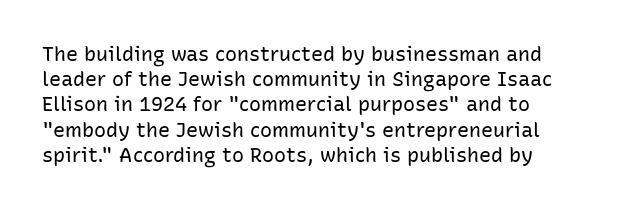
{"italic": "no", "bold": "no", "underline": "no", "align": "left", "line_spacing": "normal", "line_spacing_ratio": 1.26, "letter_spacing": "normal", "letter_spacing_em": 0.0, "glyph_px": 20}
